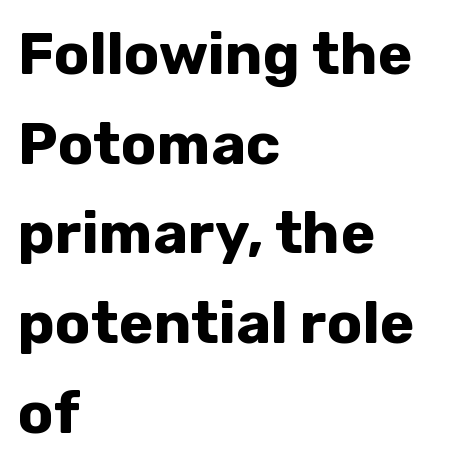
The image shows 59 px bold sans-serif type, upright; set left-aligned, normal line spacing (1.52x), normal letter spacing, not underlined; low stroke contrast and a medium x-height.
